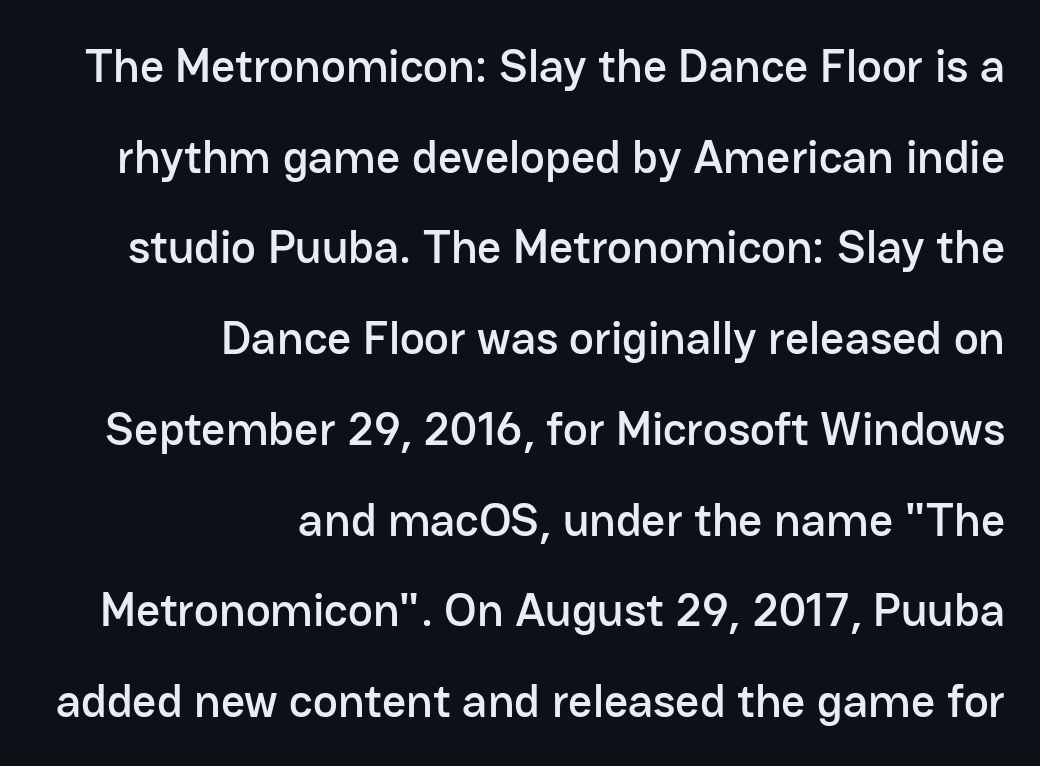
Is the block centered? No — it sits flush against the right margin. Think of a printed novel: that variable character pitch is what you see here. Quick note: underline off. No feet cap the strokes, marking this as sans-serif type. These lines were composed using upright roman letters. This sample trades compactness for vertical openness between lines.
